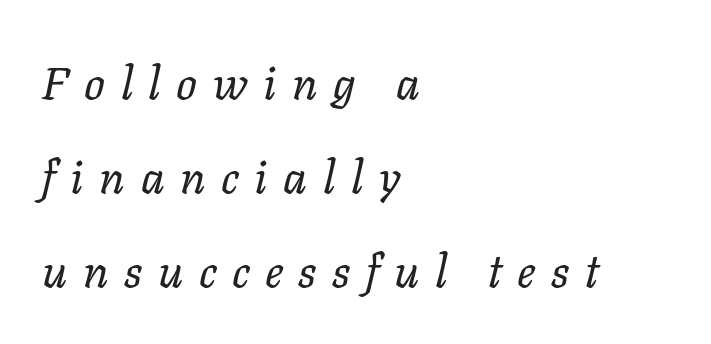
The image shows 46 px regular-weight type, italic (leaning right); set left-aligned, loose line spacing (2.04x), unusually wide letter spacing (+0.34 em), not underlined; low stroke contrast and a medium x-height.
